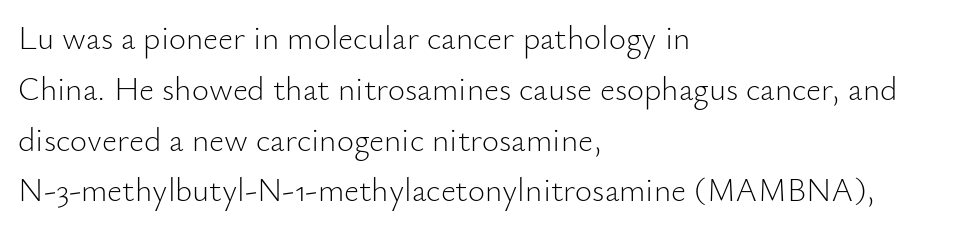
The image shows 33 px light sans-serif type, upright; set left-aligned, normal line spacing (1.54x), normal letter spacing, not underlined; low stroke contrast and a small x-height.
